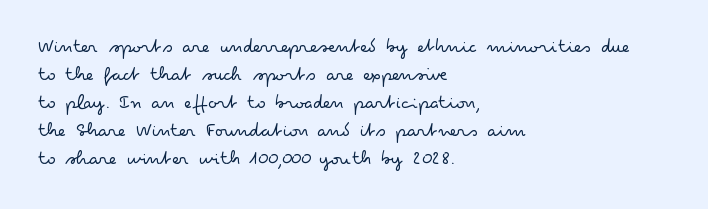
A roman cut, with each character standing at attention. Compared with a centered layout, this one pins lines to the left instead. Evenly set lines give the paragraph a standard silhouette. Heft: none added — not bold. The baseline area is clear.
